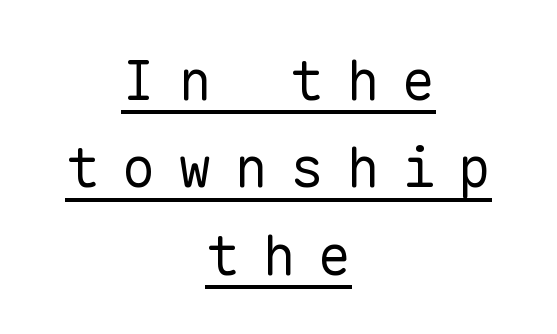
The image shows 56 px regular-weight sans-serif type, upright, monospaced; set centered, normal line spacing (1.56x), unusually wide letter spacing (+0.4 em), underlined; low stroke contrast and a medium x-height.
